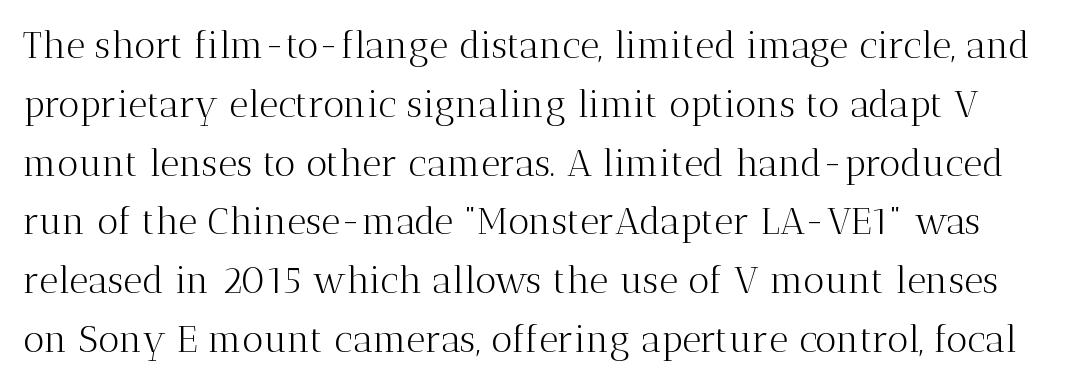
No word sits above an underline. Varying glyph widths throughout — classic text-font behaviour. Default kerning and tracking; the words read as compact shapes. Interline gaps are of average width in this sample. Old-style or modern, the face here clearly has serifs. The lettering stays uniformly vertical, giving the passage a roman look.
